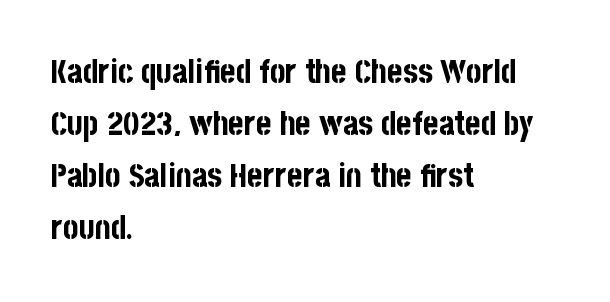
{"serif": "no", "italic": "no", "bold": "yes", "weight": "bold", "width": "condensed", "stroke_contrast": "low", "x_height": "large", "monospaced": "no", "underline": "no", "align": "left", "line_spacing": "normal", "line_spacing_ratio": 1.58, "letter_spacing": "normal", "letter_spacing_em": 0.0, "glyph_px": 33}
